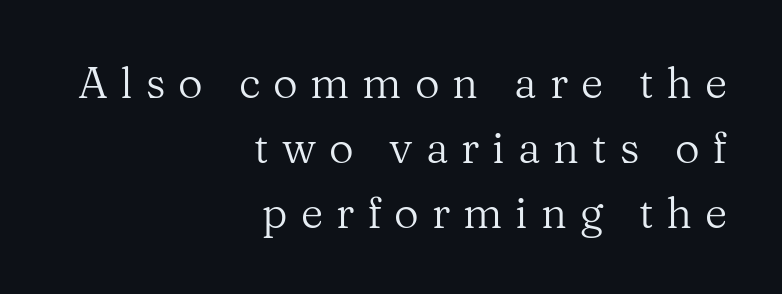
The image shows 43 px regular-weight serif type, upright; set right-aligned, normal line spacing (1.51x), unusually wide letter spacing (+0.3 em), not underlined; medium stroke contrast and a medium x-height.
